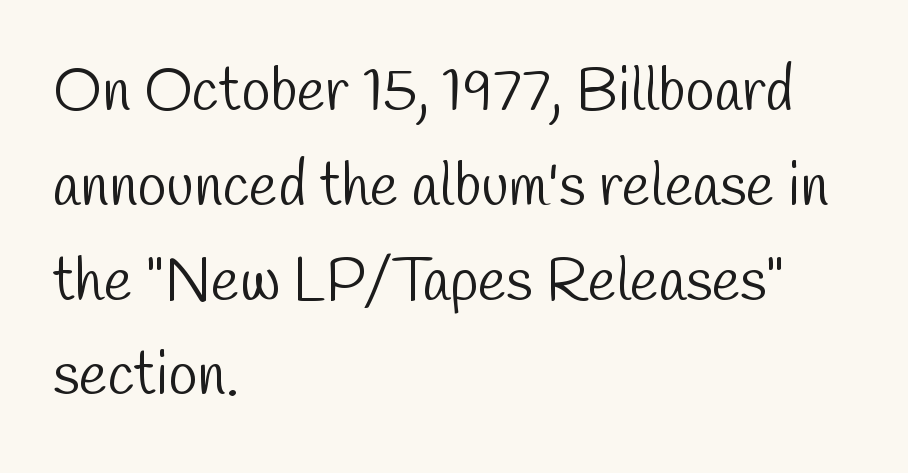
These lines sit exactly where default settings would place them. Line beginnings align vertically; line endings do not. The words here are not underlined. In terms of letterspacing, this is plain default setting. Character widths vary here, with narrow letters taking less room than wide ones. To sum up the face: it is a sans, with no serifs.
